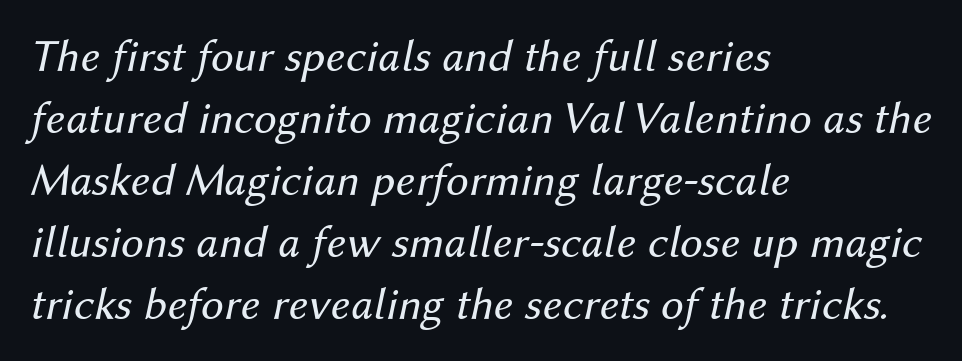
{"italic": "yes", "lean": "right", "slant_degrees": 12, "bold": "no", "weight": "regular", "width": "normal", "stroke_contrast": "medium", "x_height": "medium", "monospaced": "no", "underline": "no", "align": "left", "line_spacing": "normal", "line_spacing_ratio": 1.35, "letter_spacing": "normal", "letter_spacing_em": 0.0, "glyph_px": 46}
